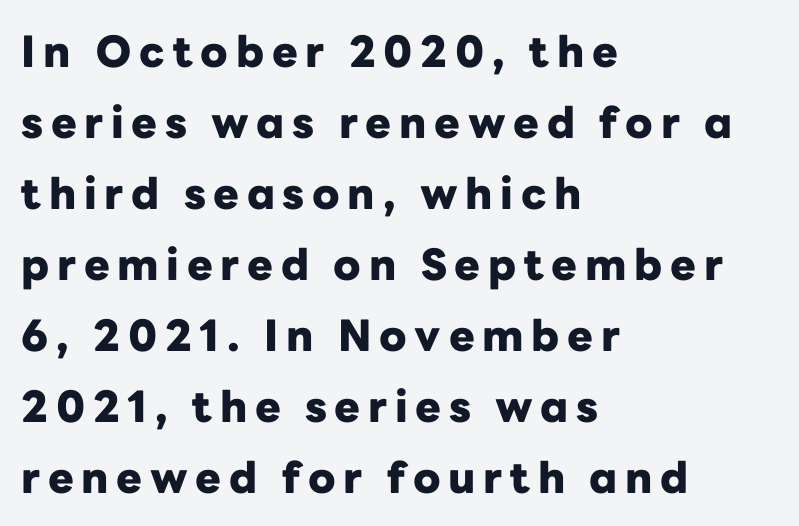
{"serif": "no", "italic": "no", "bold": "yes", "weight": "heavy", "width": "normal", "stroke_contrast": "low", "x_height": "medium", "monospaced": "no", "underline": "no", "align": "left", "line_spacing": "normal", "line_spacing_ratio": 1.65, "glyph_px": 43}
